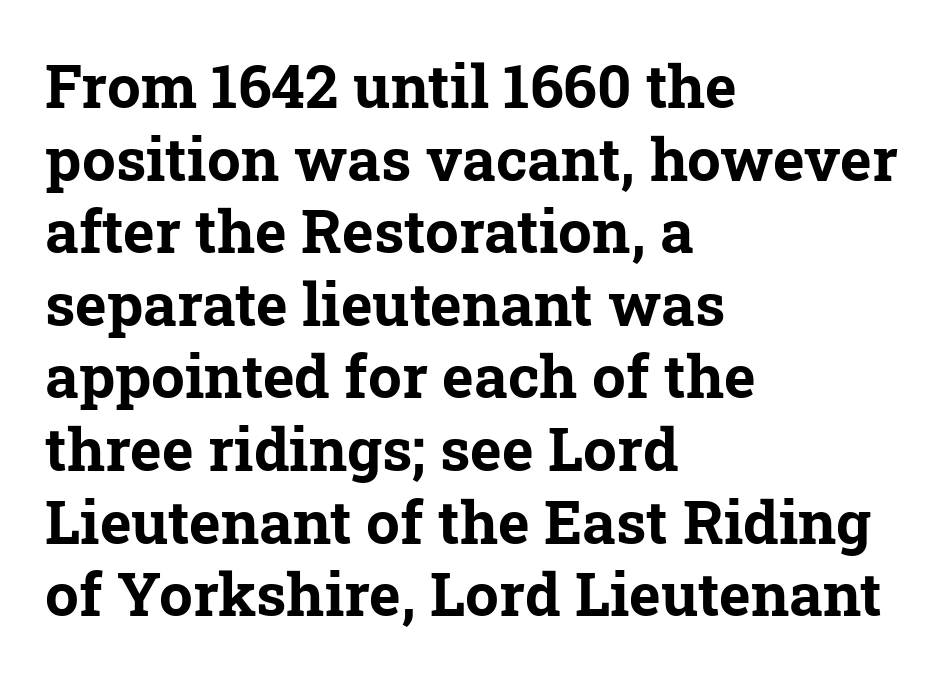
The image shows 60 px bold serif type; set left-aligned, line spacing 1.21x, normal letter spacing, not underlined; low stroke contrast and a medium x-height.
